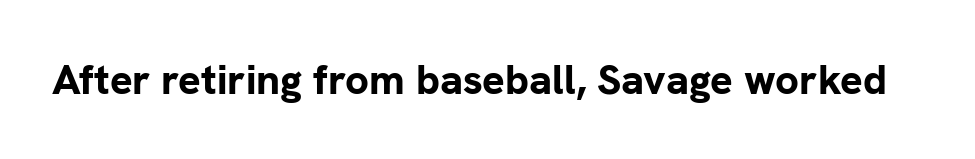
{"serif": "no", "italic": "no", "bold": "yes", "weight": "bold", "width": "normal", "stroke_contrast": "low", "x_height": "medium", "monospaced": "no", "underline": "no", "letter_spacing": "normal", "letter_spacing_em": 0.0, "glyph_px": 42}
